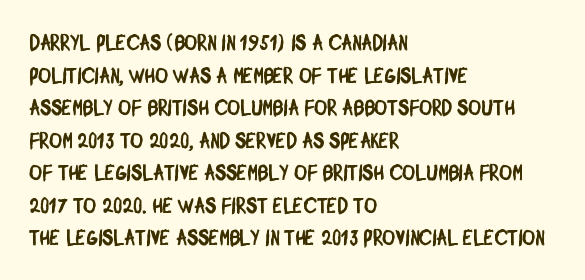
The image shows 22 px text type; set left-aligned, normal line spacing (1.48x), normal letter spacing, not underlined.
